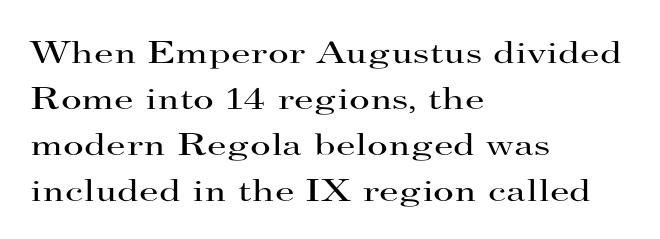
The image shows 32 px regular-weight, wide serif type, upright; set left-aligned, normal line spacing (1.44x), normal letter spacing, not underlined; high stroke contrast and a small x-height.
